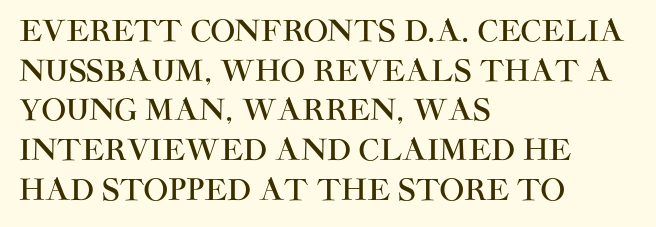
{"serif": "no", "italic": "no", "width": "normal", "stroke_contrast": "high", "x_height": "large", "monospaced": "no", "underline": "no", "align": "left", "line_spacing": "normal", "line_spacing_ratio": 1.37, "letter_spacing": "normal", "letter_spacing_em": 0.0, "glyph_px": 29}
